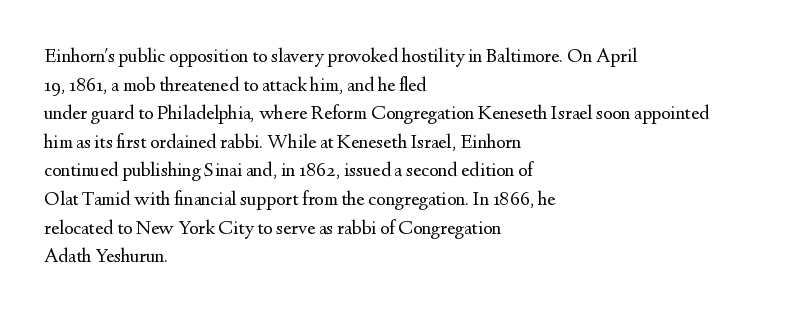
{"italic": "no", "bold": "no", "underline": "no", "align": "left", "line_spacing": "normal", "line_spacing_ratio": 1.43, "letter_spacing": "normal", "letter_spacing_em": 0.0, "glyph_px": 20}
